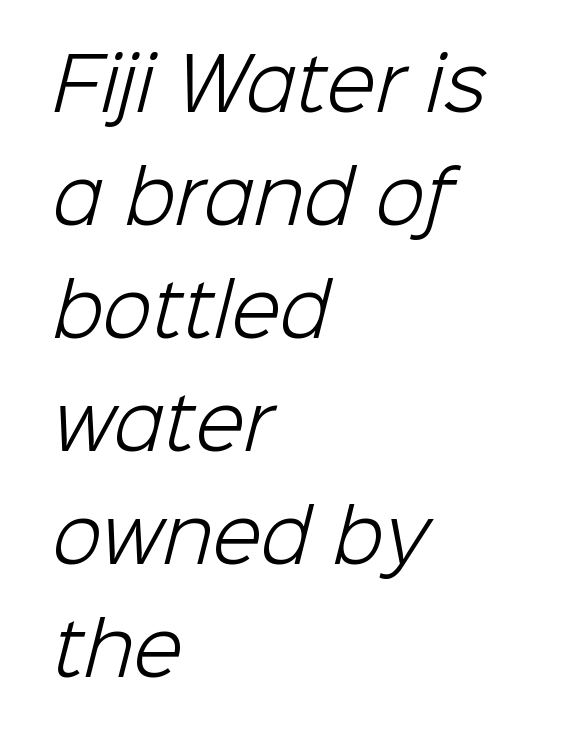
Normally led — the rows are evenly, conventionally spaced. Compared with a centered layout, this one pins lines to the left instead. Beneath every word, the page is bare. No feet cap the strokes, marking this as sans-serif type. Spacing verdict: proportional, widths tailored to each character.
